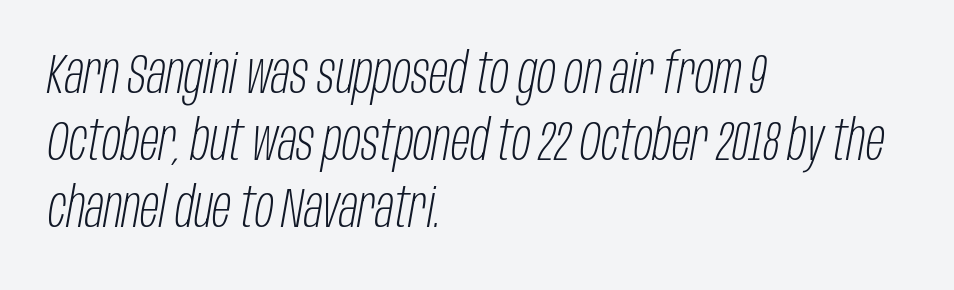
The image shows 56 px light, condensed type, italic (leaning right); set left-aligned, line spacing 1.2x, normal letter spacing, not underlined; low stroke contrast and a large x-height.
